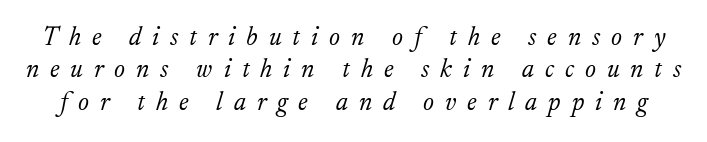
The image shows 26 px text type, italic (leaning right); set normal line spacing (1.25x), unusually wide letter spacing (+0.42 em), not underlined.
